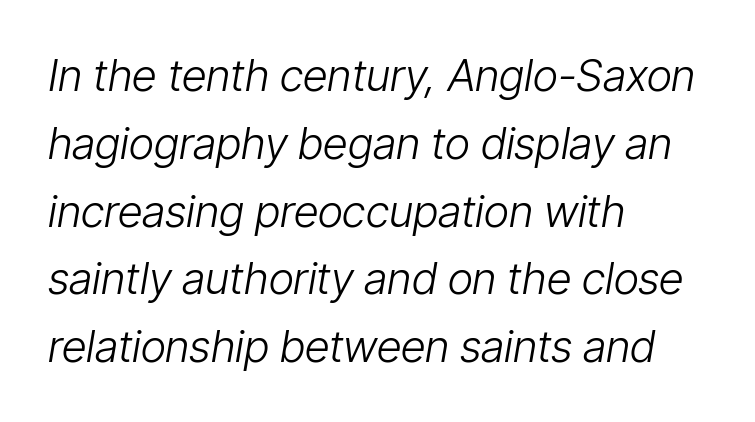
Any mark beneath the type? The region is blank. The passage is arranged the way most books set body copy — flush left. In terms of posture, this sample is oblique. Unbolded letterforms with no extra heft. What stands out about the letter spacing? Nothing — it is the standard amount.
